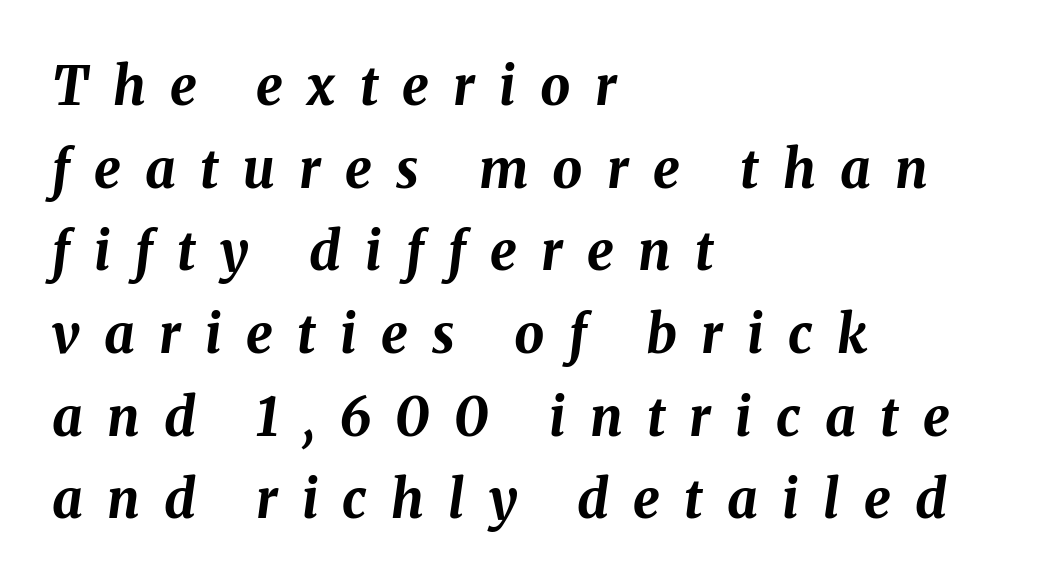
{"italic": "yes", "lean": "right", "slant_degrees": 8, "bold": "yes", "weight": "bold", "width": "normal", "stroke_contrast": "medium", "x_height": "medium", "monospaced": "no", "underline": "no", "align": "left", "line_spacing": "normal", "line_spacing_ratio": 1.56, "letter_spacing": "wide", "letter_spacing_em": 0.46, "glyph_px": 53}
